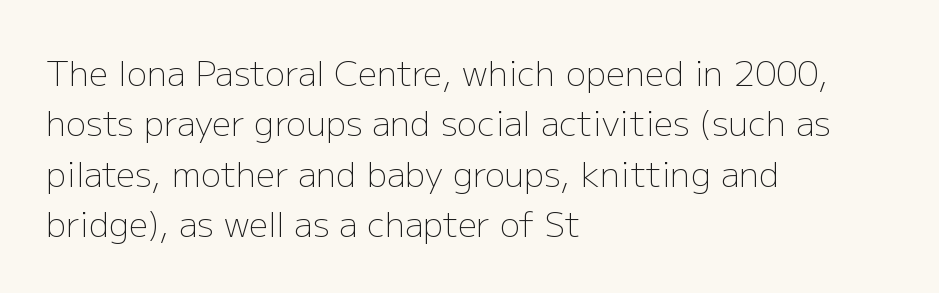
The image shows 34 px light sans-serif type, upright; set left-aligned, normal line spacing (1.48x), normal letter spacing, not underlined; low stroke contrast and a medium x-height.
